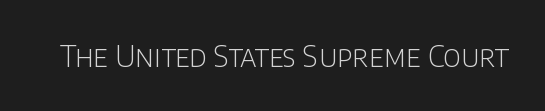
Q: Is the text bold? A: No.
Q: Is the text italic (slanted)? A: No, it is upright.
Q: Is the typeface a serif or a sans-serif typeface? A: Sans-serif.
Q: Is the text underlined? A: No.
Q: Is the spacing between letters normal or unusually wide? A: Normal.
Q: Width (condensed, normal, or wide)? A: Normal.
Q: Stroke contrast? A: Low.
Q: x-height? A: Large.
Q: Monospaced? A: No.
